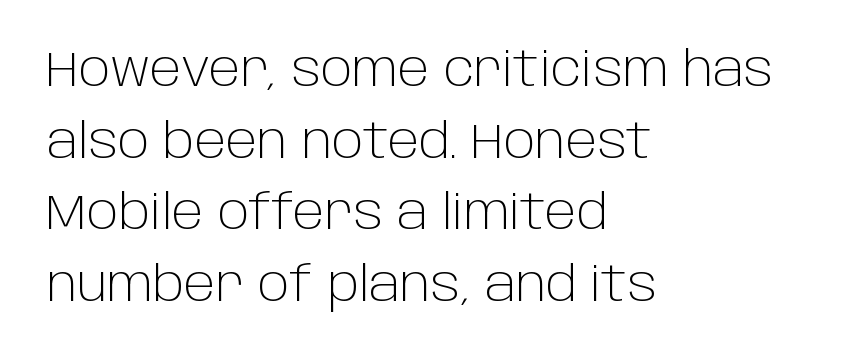
Spacing verdict: proportional, widths tailored to each character. The space beneath each line is pristine and unruled. Regarding leading, the lines here are spaced in the standard way. The passage shown has conventional tracking throughout.
